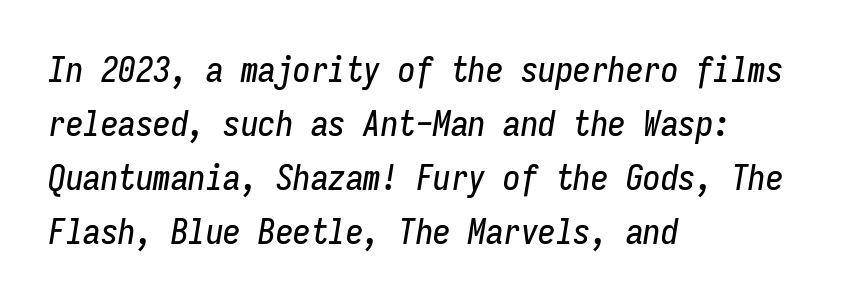
These lines are rendered in a fixed-pitch font. The lettering tilts uniformly, giving the passage an italic look. Typeset ragged right — the left edge is the straight one. How are the letters spaced? Ordinarily, with no added tracking. Bare-footed words on every line. Notice how descenders clear the ascenders below comfortably — that's standard leading.
